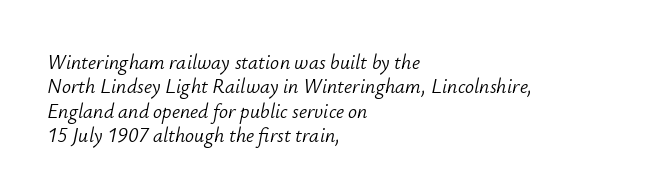
Q: Is the text bold? A: No.
Q: Is the text italic (slanted)? A: Yes, it leans right by about 12 degrees.
Q: Is the text underlined? A: No.
Q: How is the paragraph aligned? A: Left-aligned.
Q: Is the spacing between letters normal or unusually wide? A: Normal.
